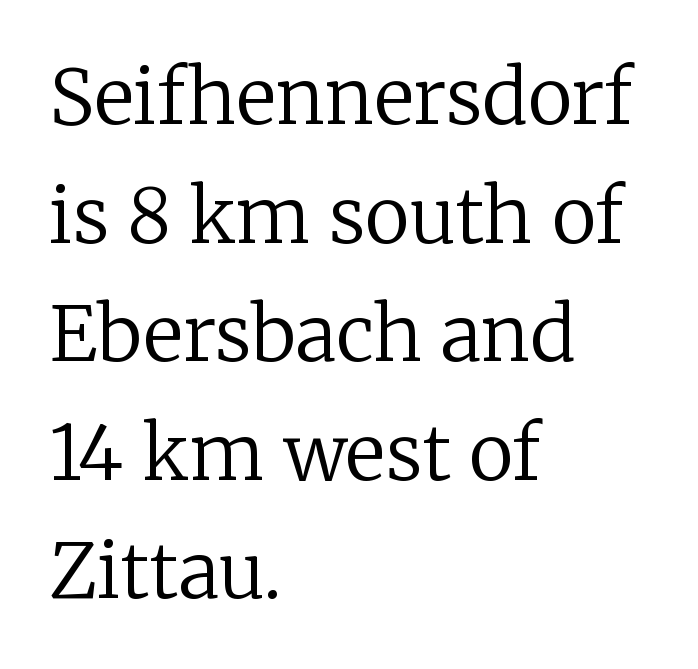
{"serif": "yes", "italic": "no", "bold": "no", "weight": "regular", "width": "normal", "stroke_contrast": "low", "x_height": "medium", "monospaced": "no", "underline": "no", "align": "left", "line_spacing": "normal", "line_spacing_ratio": 1.56, "letter_spacing": "normal", "letter_spacing_em": 0.0, "glyph_px": 76}
